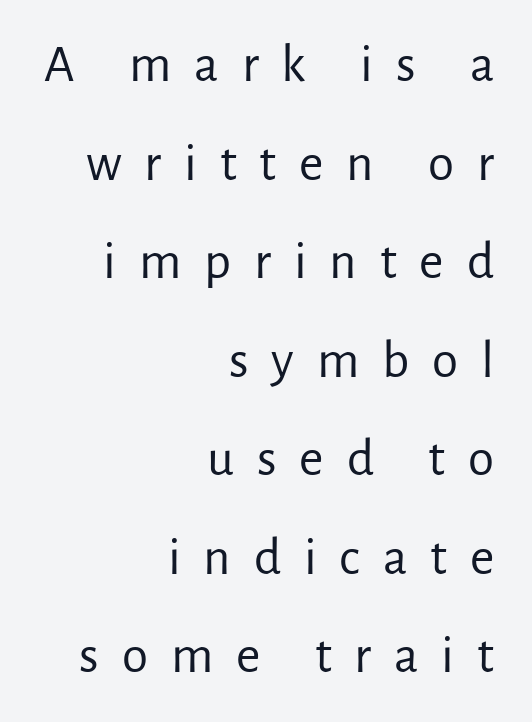
{"serif": "no", "italic": "no", "bold": "no", "weight": "regular", "width": "normal", "stroke_contrast": "low", "x_height": "medium", "monospaced": "no", "underline": "no", "align": "right", "line_spacing_ratio": 1.86, "letter_spacing": "wide", "letter_spacing_em": 0.43, "glyph_px": 53}
